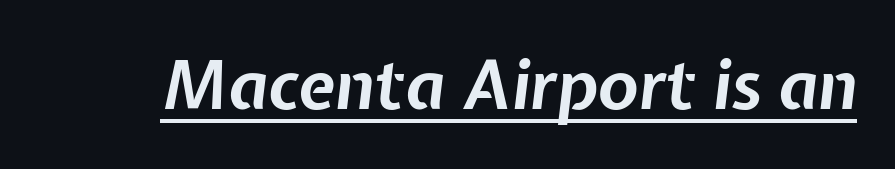
{"italic": "yes", "lean": "right", "slant_degrees": 7, "bold": "yes", "weight": "bold", "width": "normal", "stroke_contrast": "low", "x_height": "medium", "monospaced": "no", "underline": "yes", "letter_spacing": "normal", "letter_spacing_em": 0.0, "glyph_px": 67}
